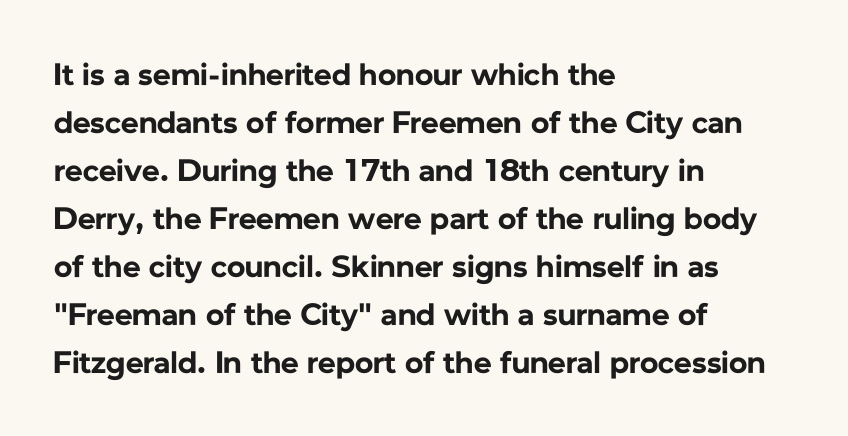
Is this a sans? Yes — the strokes have no serifs. The face used here is proportionally spaced, like ordinary book or web type. On the weight axis this lands at bold, roughly 700. The rendering anchors every line to the left-hand side. Words float on clear page, feet unadorned. Students, observe: this is what conventionally led text looks like.
